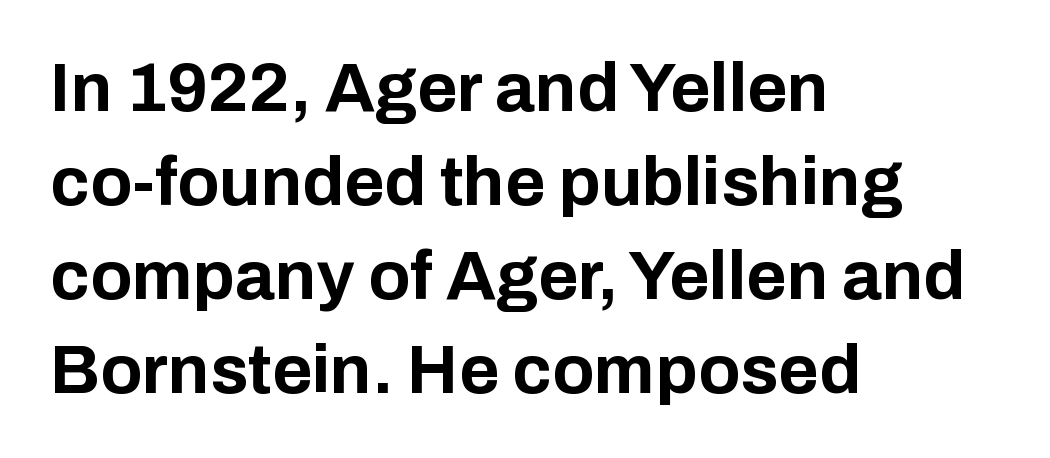
The image shows 69 px bold sans-serif type, upright; set left-aligned, normal line spacing (1.36x), normal letter spacing, not underlined; low stroke contrast and a medium x-height.
